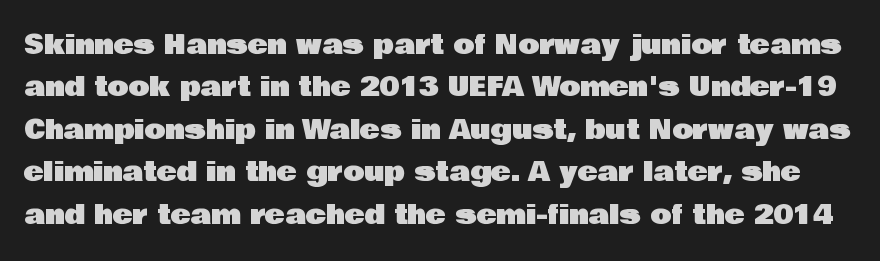
The letters sit at their default tracking, neither squeezed nor spread. Interline gaps are of average width in this sample. Decoration check: the copy has no underline. Every stem runs plumb, perpendicular to the baseline.
